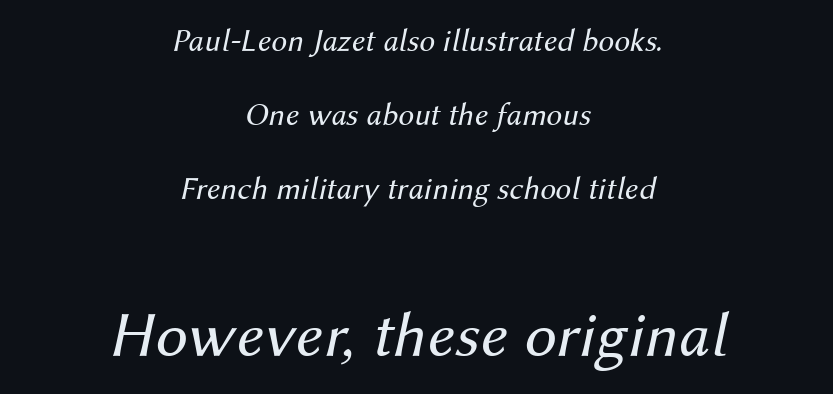
The image shows 65 px regular-weight type, italic (leaning right); set centered, loose line spacing (2.32x), normal letter spacing, not underlined; the second (bottom) block is 2.03x larger; medium stroke contrast and a medium x-height.
